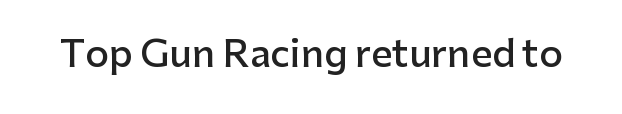
Default kerning and tracking; the words read as compact shapes. Every stem runs plumb, perpendicular to the baseline. Letterform terminals end flat and unadorned throughout the passage. The face used here is proportionally spaced, like ordinary book or web type. The strip under each line holds only bare page. Summary of weight: moderately heavy, a semibold.
